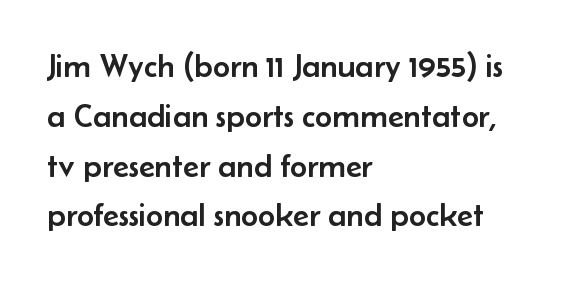
The type sits square on the baseline with zero lean. Look at the tracking — it's just the regular setting, nothing added. Honestly, there is no underline to notice here at all. The rendering uses natural spacing where letterforms have individual widths. Horizontally, the lines are justified to the leading edge only.
